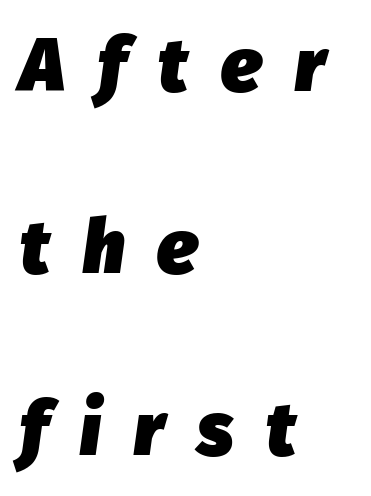
Q: Is the text bold? A: Yes.
Q: Is the text italic (slanted)? A: Yes, it leans right by about 8 degrees.
Q: Is the text underlined? A: No.
Q: How is the paragraph aligned? A: Left-aligned.
Q: Is the spacing between letters normal or unusually wide? A: Unusually wide.
Q: Is the spacing between lines tight, normal or loose? A: Loose.
Q: Width (condensed, normal, or wide)? A: Normal.
Q: Stroke contrast? A: Low.
Q: x-height? A: Medium.
Q: Monospaced? A: No.
